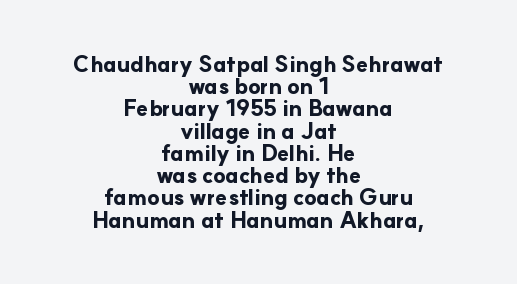
{"italic": "no", "bold": "yes", "underline": "no", "align": "center", "line_spacing": "tight", "line_spacing_ratio": 1.01, "letter_spacing": "normal", "letter_spacing_em": 0.0, "glyph_px": 22}
